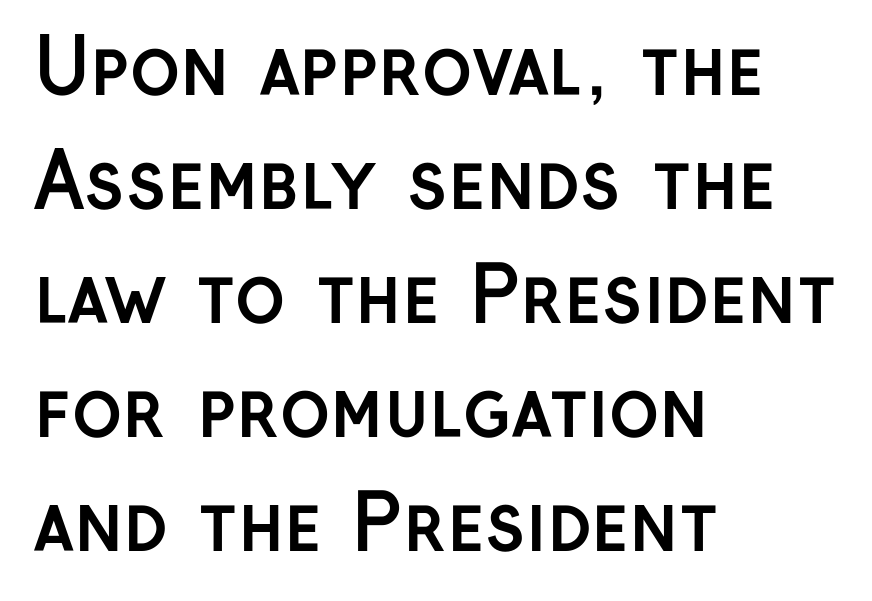
When letters stand straight like this, we call the style roman or upright. Letterform terminals end flat and unadorned throughout the passage. The vertical gap from one line to the next is medium. Summary of weight: heavy, a full bold.
